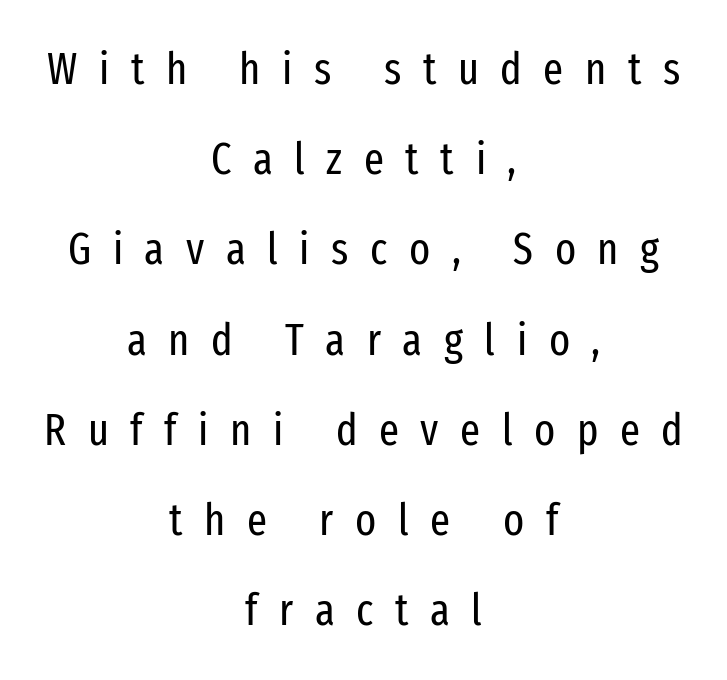
Q: Is the text bold? A: No.
Q: Is the text italic (slanted)? A: No, it is upright.
Q: Is the typeface a serif or a sans-serif typeface? A: Sans-serif.
Q: Is the text underlined? A: No.
Q: How is the paragraph aligned? A: Centered.
Q: Is the spacing between letters normal or unusually wide? A: Unusually wide.
Q: Is the spacing between lines tight, normal or loose? A: Loose.
Q: Width (condensed, normal, or wide)? A: Condensed.
Q: Stroke contrast? A: Low.
Q: x-height? A: Medium.
Q: Monospaced? A: No.
